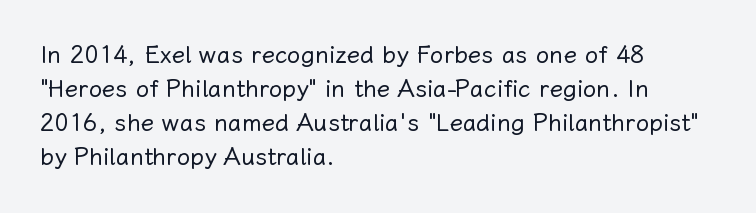
Q: Is the text bold? A: No.
Q: Is the text italic (slanted)? A: No, it is upright.
Q: Is the text underlined? A: No.
Q: How is the paragraph aligned? A: Left-aligned.
Q: Is the spacing between letters normal or unusually wide? A: Normal.
Q: Is the spacing between lines tight, normal or loose? A: Normal.
